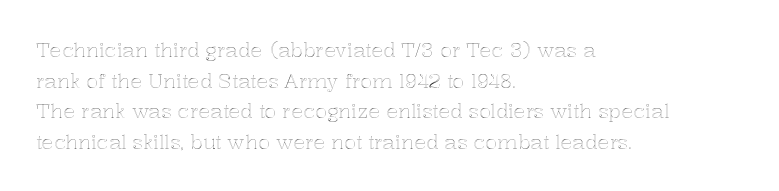
The image shows 20 px text type, upright; set left-aligned, normal line spacing (1.53x), normal letter spacing, not underlined.
